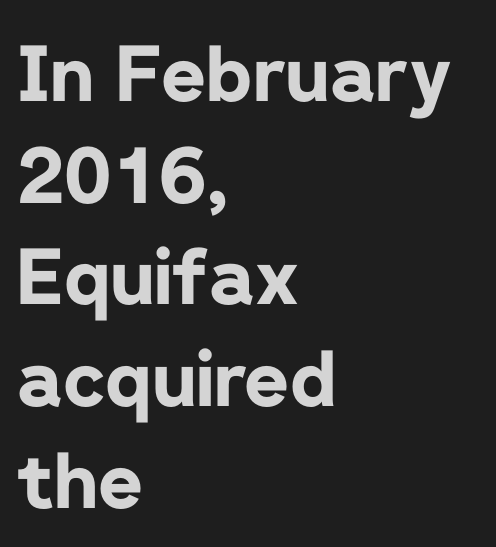
Q: Is the text bold? A: Yes.
Q: Is the text italic (slanted)? A: No, it is upright.
Q: Is the typeface a serif or a sans-serif typeface? A: Sans-serif.
Q: Is the text underlined? A: No.
Q: How is the paragraph aligned? A: Left-aligned.
Q: Is the spacing between letters normal or unusually wide? A: Normal.
Q: Is the spacing between lines tight, normal or loose? A: Normal.
Q: Width (condensed, normal, or wide)? A: Normal.
Q: Stroke contrast? A: Low.
Q: x-height? A: Medium.
Q: Monospaced? A: No.
